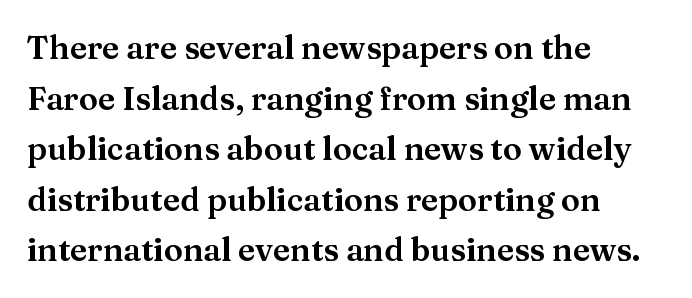
{"serif": "yes", "italic": "no", "width": "normal", "stroke_contrast": "medium", "x_height": "medium", "monospaced": "no", "underline": "no", "align": "left", "line_spacing": "normal", "line_spacing_ratio": 1.58, "letter_spacing": "normal", "letter_spacing_em": 0.0, "glyph_px": 32}
